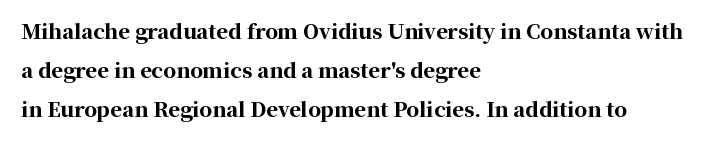
{"italic": "no", "bold": "yes", "underline": "no", "align": "left", "line_spacing": "loose", "line_spacing_ratio": 1.96, "letter_spacing": "normal", "letter_spacing_em": 0.0, "glyph_px": 20}
